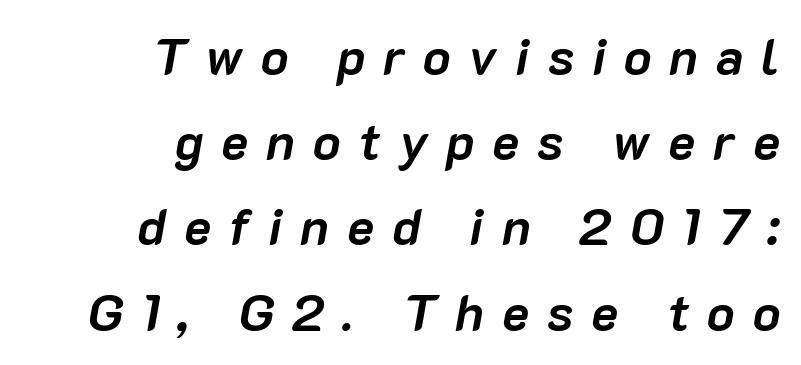
{"italic": "yes", "lean": "right", "slant_degrees": 10, "bold": "yes", "weight": "semibold", "width": "normal", "stroke_contrast": "low", "x_height": "medium", "monospaced": "no", "underline": "no", "align": "right", "line_spacing": "normal", "line_spacing_ratio": 1.67, "letter_spacing": "wide", "letter_spacing_em": 0.35, "glyph_px": 51}
